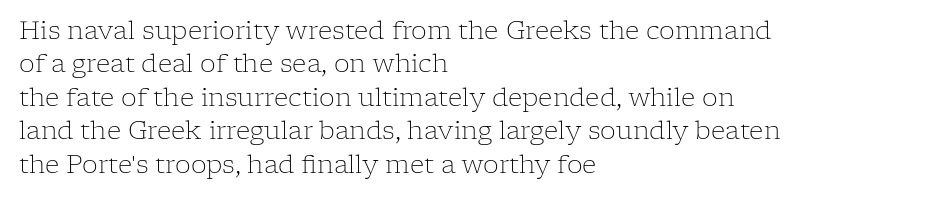
{"italic": "no", "bold": "no", "underline": "no", "align": "left", "line_spacing": "normal", "line_spacing_ratio": 1.34, "letter_spacing": "normal", "letter_spacing_em": 0.0, "glyph_px": 25}
